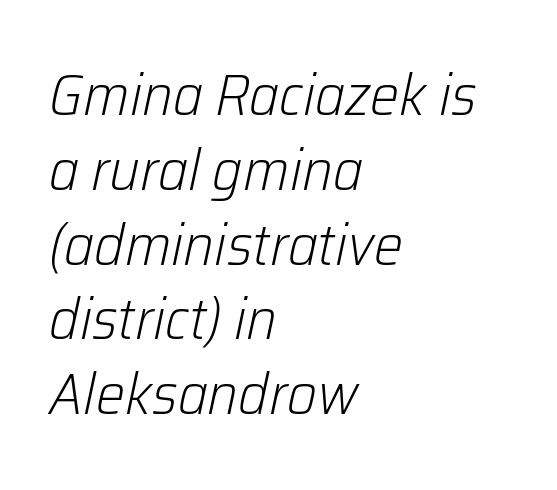
Q: Is the text bold? A: No.
Q: Is the text italic (slanted)? A: Yes, it leans right by about 12 degrees.
Q: Is the text underlined? A: No.
Q: How is the paragraph aligned? A: Left-aligned.
Q: Is the spacing between letters normal or unusually wide? A: Normal.
Q: Is the spacing between lines tight, normal or loose? A: Normal.
Q: Width (condensed, normal, or wide)? A: Normal.
Q: Stroke contrast? A: Low.
Q: x-height? A: Medium.
Q: Monospaced? A: No.
